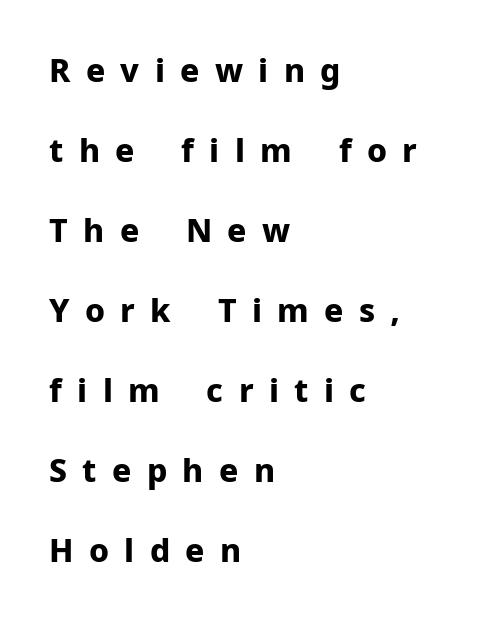
{"serif": "no", "italic": "no", "bold": "yes", "weight": "bold", "width": "normal", "stroke_contrast": "low", "x_height": "medium", "monospaced": "no", "underline": "no", "align": "left", "line_spacing": "loose", "line_spacing_ratio": 2.5, "letter_spacing": "wide", "letter_spacing_em": 0.48, "glyph_px": 32}
